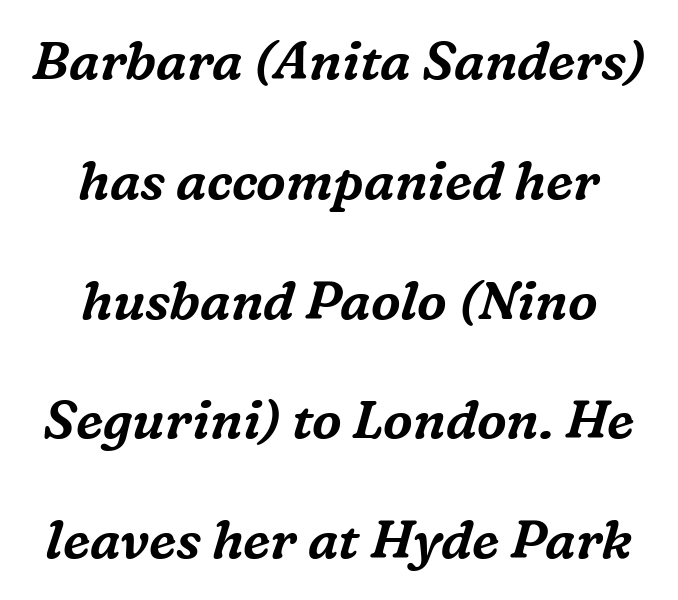
Q: Is the text italic (slanted)? A: Yes, it leans right by about 16 degrees.
Q: Is the typeface a serif or a sans-serif typeface? A: Serif.
Q: Is the text underlined? A: No.
Q: How is the paragraph aligned? A: Centered.
Q: Is the spacing between letters normal or unusually wide? A: Normal.
Q: Is the spacing between lines tight, normal or loose? A: Loose.
Q: Width (condensed, normal, or wide)? A: Normal.
Q: Stroke contrast? A: Medium.
Q: x-height? A: Medium.
Q: Monospaced? A: No.
